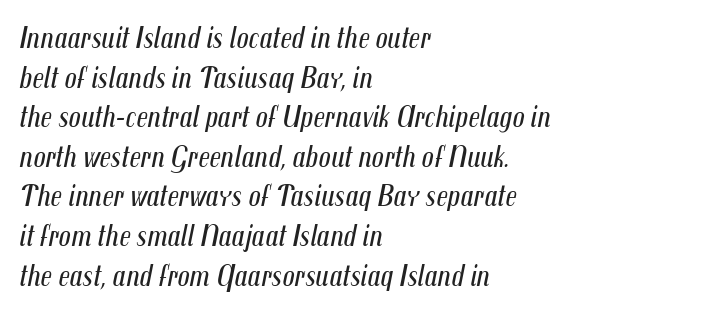
The image shows 30 px regular-weight, condensed type, italic (leaning right); set left-aligned, normal line spacing (1.32x), normal letter spacing, not underlined; medium stroke contrast and a medium x-height.
